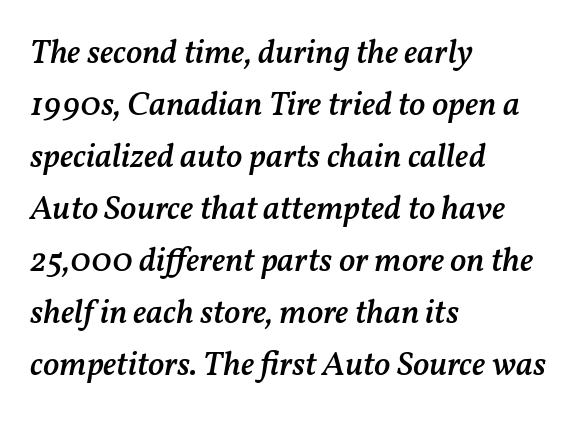
The image shows 34 px semibold type, italic (leaning right); set left-aligned, normal line spacing (1.53x), normal letter spacing, not underlined; medium stroke contrast and a medium x-height.
